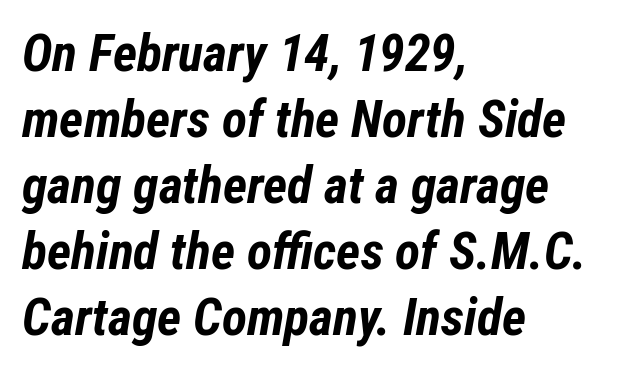
Q: Is the text bold? A: Yes.
Q: Is the text italic (slanted)? A: Yes, it leans right by about 12 degrees.
Q: Is the text underlined? A: No.
Q: How is the paragraph aligned? A: Left-aligned.
Q: Is the spacing between letters normal or unusually wide? A: Normal.
Q: Is the spacing between lines tight, normal or loose? A: Normal.
Q: Width (condensed, normal, or wide)? A: Condensed.
Q: Stroke contrast? A: Low.
Q: x-height? A: Medium.
Q: Monospaced? A: No.
